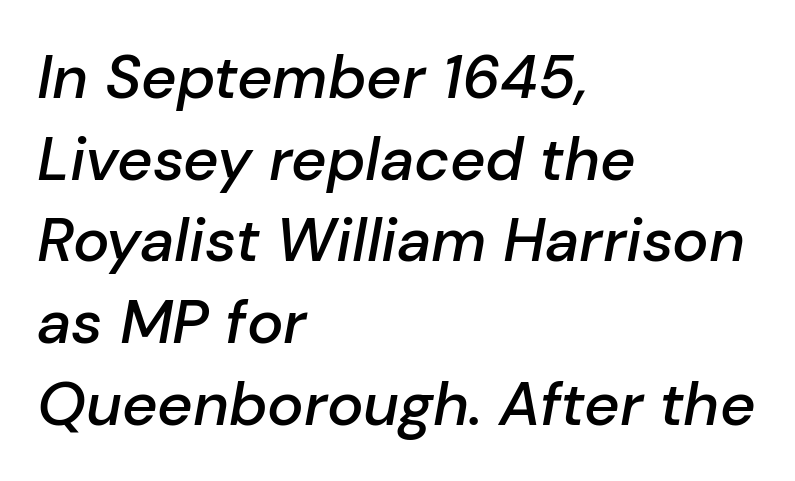
Q: Is the text bold? A: Semi-bold.
Q: Is the text italic (slanted)? A: Yes, it leans right by about 10 degrees.
Q: Is the text underlined? A: No.
Q: How is the paragraph aligned? A: Left-aligned.
Q: Is the spacing between letters normal or unusually wide? A: Normal.
Q: Is the spacing between lines tight, normal or loose? A: Normal.
Q: Width (condensed, normal, or wide)? A: Normal.
Q: Stroke contrast? A: Low.
Q: x-height? A: Medium.
Q: Monospaced? A: No.
